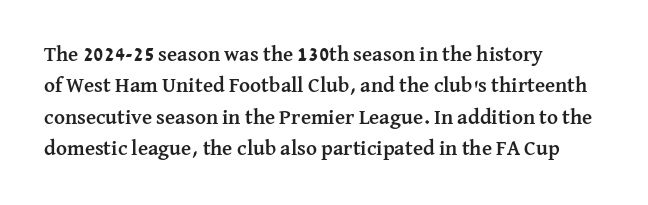
Q: Is the text bold? A: Yes.
Q: Is the text italic (slanted)? A: No, it is upright.
Q: Is the text underlined? A: No.
Q: How is the paragraph aligned? A: Left-aligned.
Q: Is the spacing between letters normal or unusually wide? A: Normal.
Q: Is the spacing between lines tight, normal or loose? A: Normal.
